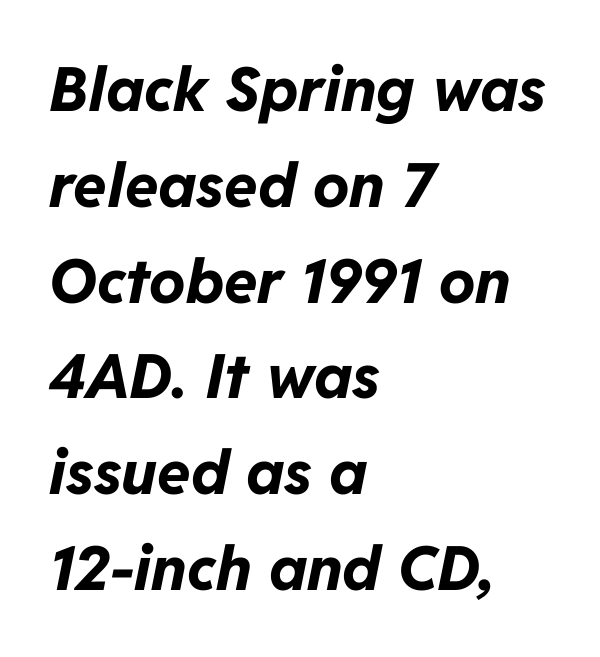
Q: Is the text bold? A: Yes.
Q: Is the text italic (slanted)? A: Yes, it leans right by about 11 degrees.
Q: Is the text underlined? A: No.
Q: How is the paragraph aligned? A: Left-aligned.
Q: Is the spacing between letters normal or unusually wide? A: Normal.
Q: Is the spacing between lines tight, normal or loose? A: Normal.
Q: Width (condensed, normal, or wide)? A: Normal.
Q: Stroke contrast? A: Low.
Q: x-height? A: Medium.
Q: Monospaced? A: No.
